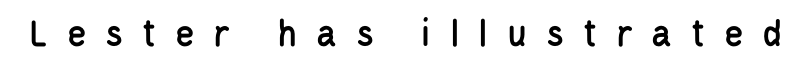
{"serif": "no", "italic": "no", "width": "condensed", "stroke_contrast": "low", "x_height": "large", "monospaced": "no", "underline": "no", "letter_spacing": "wide", "letter_spacing_em": 0.47, "glyph_px": 40}
